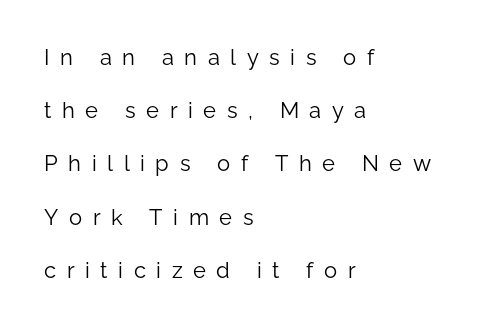
Q: Is the text bold? A: No.
Q: Is the text italic (slanted)? A: No, it is upright.
Q: Is the text underlined? A: No.
Q: How is the paragraph aligned? A: Left-aligned.
Q: Is the spacing between letters normal or unusually wide? A: Unusually wide.
Q: Is the spacing between lines tight, normal or loose? A: Loose.
